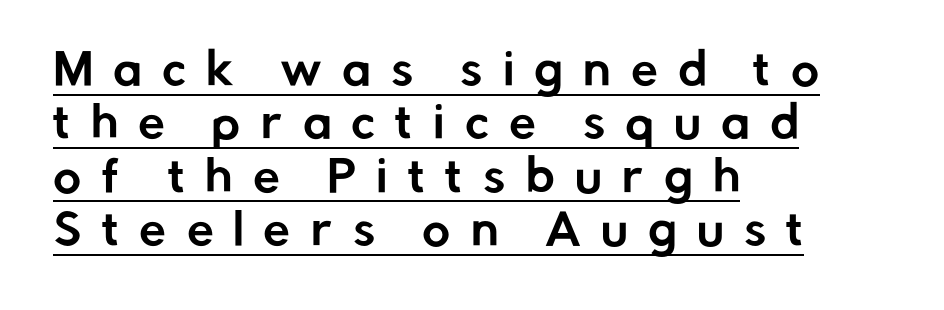
The rendered words wear a rule along their underside. These lines are set flush left with a ragged right edge. Characters remain perfectly vertical along every line. Display-style spreading of the glyphs; the letterfit is very open.
